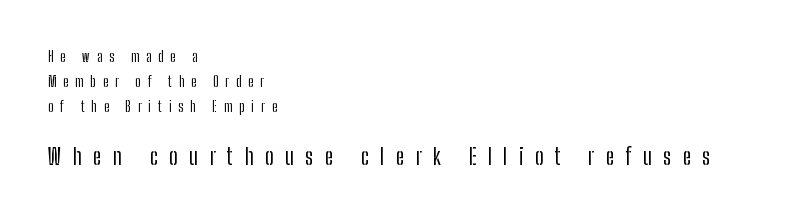
The rendering inserts visible extra space after every character. When letters stand straight like this, we call the style roman or upright. The designer gave the closing block more size than the opening block. Teacher's note: observe the even left margin — that is flush-left alignment. Letters rest on an invisible, unmarked baseline.
